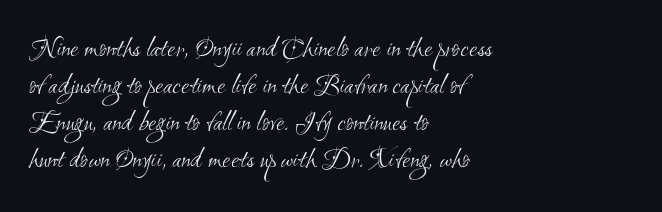
Does the type have serifs? No, each stem ends abruptly. Clear beneath every line of the passage. The paragraph shown leans on its left margin. These glyphs show unthickened strokes, regular width or finer. The type is set solid horizontally, with unmodified tracking. Looks like regular typesetting: each glyph gets only the width it needs.
